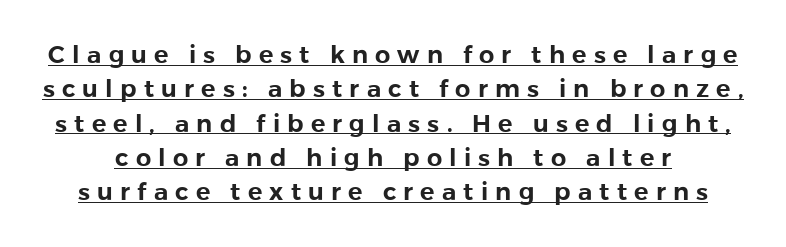
Q: Is the text italic (slanted)? A: No, it is upright.
Q: Is the text underlined? A: Yes.
Q: Is the spacing between letters normal or unusually wide? A: Unusually wide.
Q: Is the spacing between lines tight, normal or loose? A: Normal.
